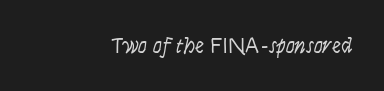
The image shows 23 px text type, italic (leaning right); set normal letter spacing, not underlined.
